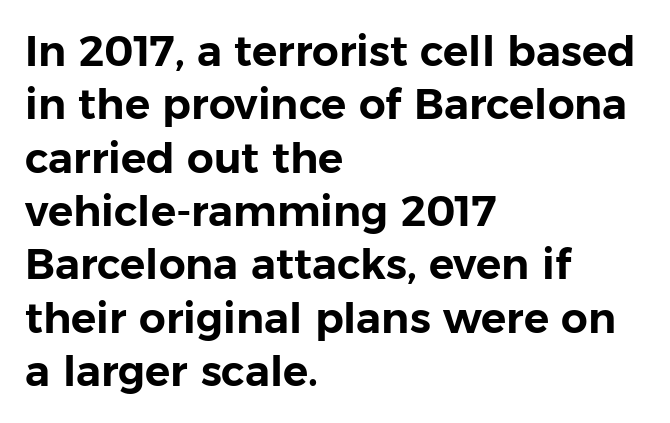
The designer left line spacing at the default. Letter spacing: default. Quick note: underline off. Notice how the stems are strictly vertical — no italics here. The passage shown is typed in a proportional face where columns would drift. The passage shown is typeset with a sans-serif family.
